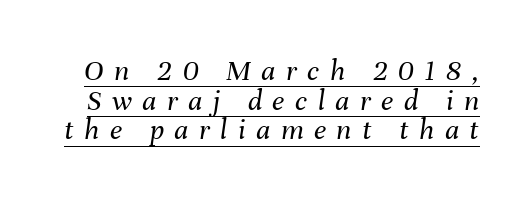
The image shows 30 px regular-weight type, italic (leaning right); set tight line spacing (0.99x), unusually wide letter spacing (+0.35 em), underlined; medium stroke contrast and a medium x-height.
